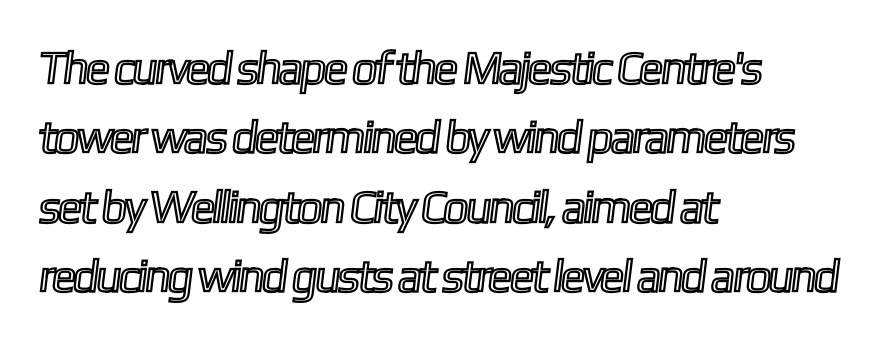
The line texture is even and compact thanks to regular tracking. Quick note: underline off. Each new line begins a customary step beneath the previous one. A student would call this left alignment; a typographer would say flush left, rag right.
